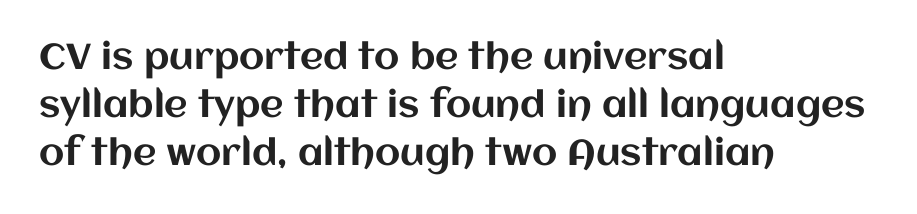
Q: Is the text italic (slanted)? A: No, it is upright.
Q: Is the text underlined? A: No.
Q: How is the paragraph aligned? A: Left-aligned.
Q: Is the spacing between letters normal or unusually wide? A: Normal.
Q: Is the spacing between lines tight, normal or loose? A: Normal.
Q: Width (condensed, normal, or wide)? A: Normal.
Q: Stroke contrast? A: Medium.
Q: x-height? A: Large.
Q: Monospaced? A: No.
